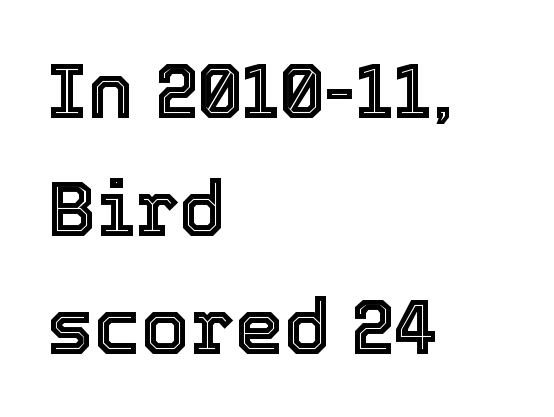
{"italic": "no", "width": "normal", "x_height": "medium", "monospaced": "no", "underline": "no", "align": "left", "line_spacing": "normal", "line_spacing_ratio": 1.51, "letter_spacing": "normal", "letter_spacing_em": 0.0, "glyph_px": 78}
